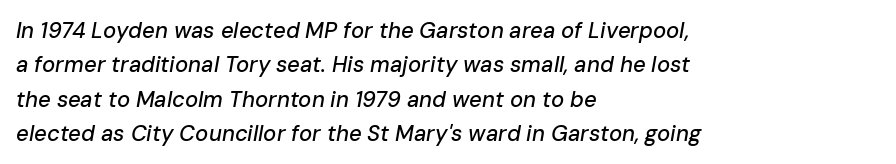
{"italic": "yes", "lean": "right", "slant_degrees": 10, "underline": "no", "align": "left", "line_spacing": "normal", "line_spacing_ratio": 1.56, "letter_spacing": "normal", "letter_spacing_em": 0.0, "glyph_px": 22}
